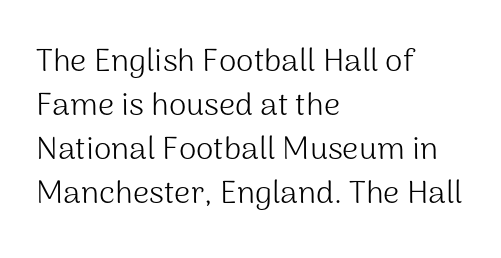
The passage shown is not bold in any degree. The passage shown is typed in a proportional face where columns would drift. These lines keep a tight, regular rhythm from letter to letter. The font family rendered here belongs to the sans-serif group.
